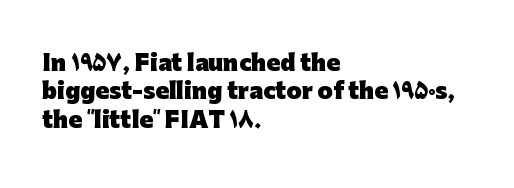
{"italic": "no", "bold": "yes", "underline": "no", "align": "left", "line_spacing": "normal", "line_spacing_ratio": 1.29, "letter_spacing": "normal", "letter_spacing_em": 0.0, "glyph_px": 22}
